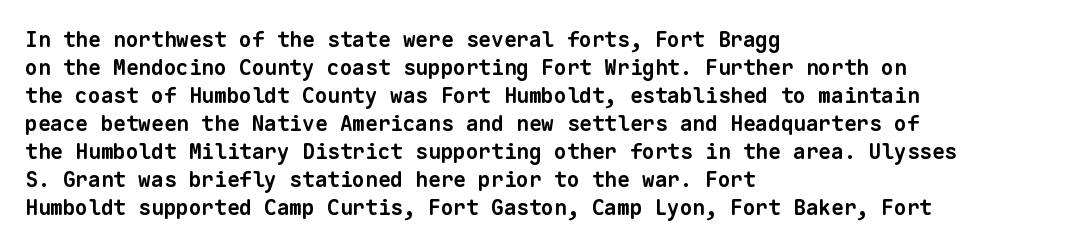
{"bold": "yes", "underline": "no", "align": "left", "line_spacing": "normal", "line_spacing_ratio": 1.33, "letter_spacing": "normal", "letter_spacing_em": 0.0, "glyph_px": 21}
